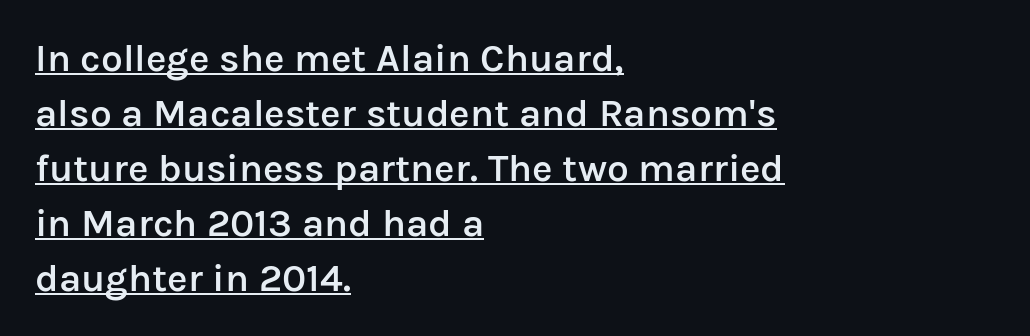
Looks like regular typesetting: each glyph gets only the width it needs. Does the weight exceed regular? Yes, but only to semibold. A typesetter would label this face a sans. Vertical strokes here are truly vertical.
